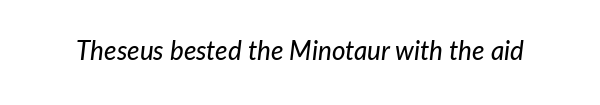
Q: Is the text italic (slanted)? A: Yes, it leans right by about 7 degrees.
Q: Is the text underlined? A: No.
Q: Is the spacing between letters normal or unusually wide? A: Normal.
